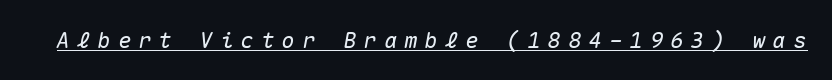
Q: Is the text italic (slanted)? A: Yes, it leans right by about 10 degrees.
Q: Is the text underlined? A: Yes.
Q: Is the spacing between letters normal or unusually wide? A: Unusually wide.
